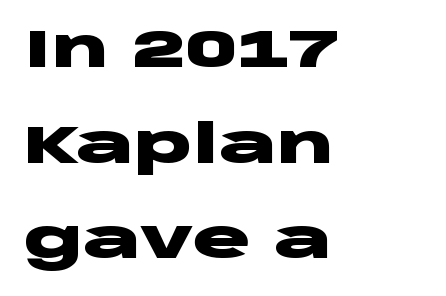
{"serif": "no", "italic": "no", "bold": "yes", "weight": "heavy", "width": "wide", "stroke_contrast": "low", "x_height": "large", "monospaced": "no", "underline": "no", "align": "left", "line_spacing_ratio": 1.77, "letter_spacing": "normal", "letter_spacing_em": 0.0, "glyph_px": 54}
